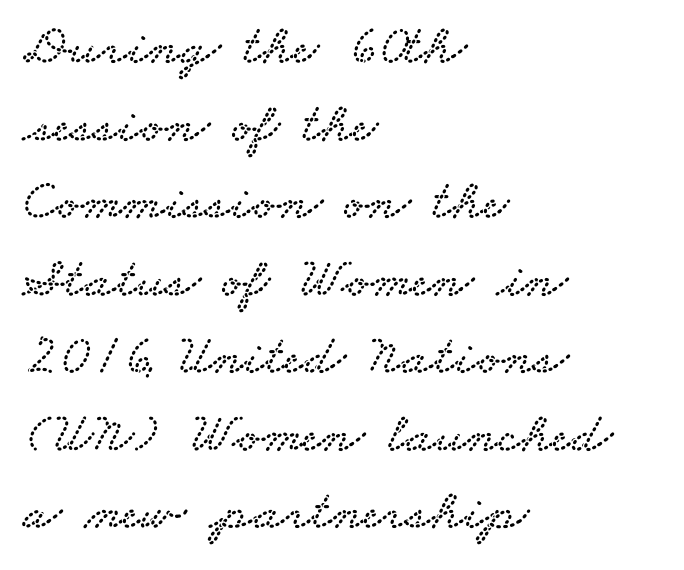
{"width": "wide", "stroke_contrast": "low", "x_height": "small", "monospaced": "no", "underline": "no", "align": "left", "line_spacing": "normal", "line_spacing_ratio": 1.36, "letter_spacing": "normal", "letter_spacing_em": 0.0, "glyph_px": 57}
